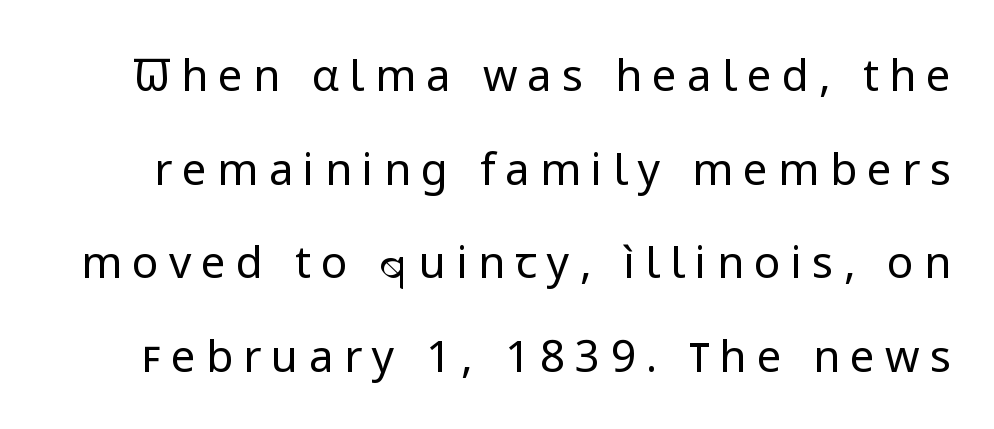
The image shows 44 px regular-weight sans-serif type, upright; set loose line spacing (2.13x), unusually wide letter spacing (+0.23 em), not underlined; low stroke contrast and a medium x-height.
